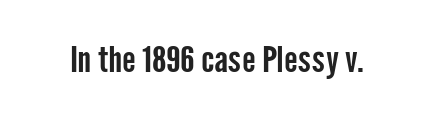
Nothing unusual about the tracking: characters are spaced as the font intends. Ordinary non-slanted type is in use. What kind of face is this? One without serifs — a sans. These lines are rendered in a variable-pitch font.
